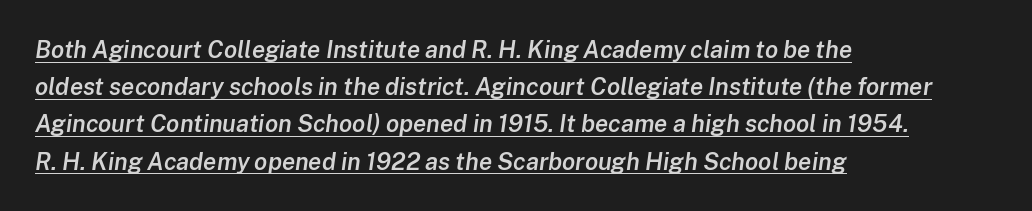
Is there much room between lines? A standard amount, neither cramped nor airy. Would a proofreader flag this as italicized? Yes. Stroke thickness is moderately raised; the sample reads as semibold. Leftover space on each line is placed entirely after the last word. Descenders here cross a horizontal rule under the line.
